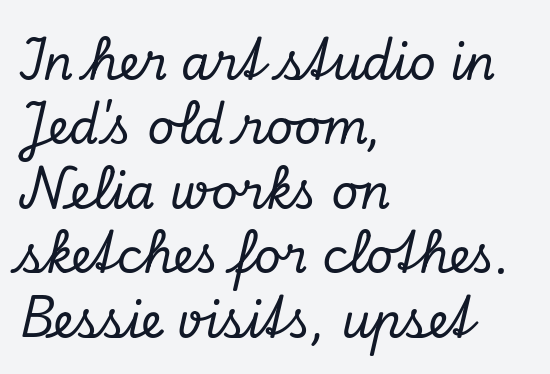
{"serif": "yes", "italic": "yes", "lean": "right", "slant_degrees": 13, "width": "normal", "stroke_contrast": "low", "x_height": "small", "monospaced": "no", "underline": "no", "align": "left", "line_spacing": "normal", "line_spacing_ratio": 1.37, "letter_spacing": "normal", "letter_spacing_em": 0.0, "glyph_px": 47}
